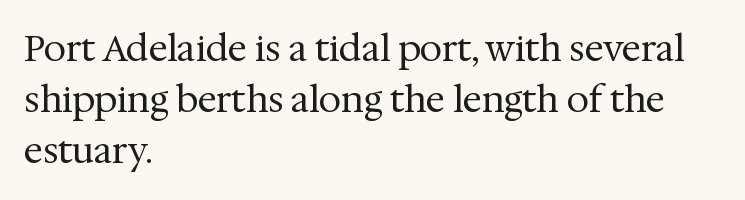
The image shows 36 px regular-weight serif type, upright; set left-aligned, normal line spacing (1.42x), normal letter spacing, not underlined; medium stroke contrast and a medium x-height.
